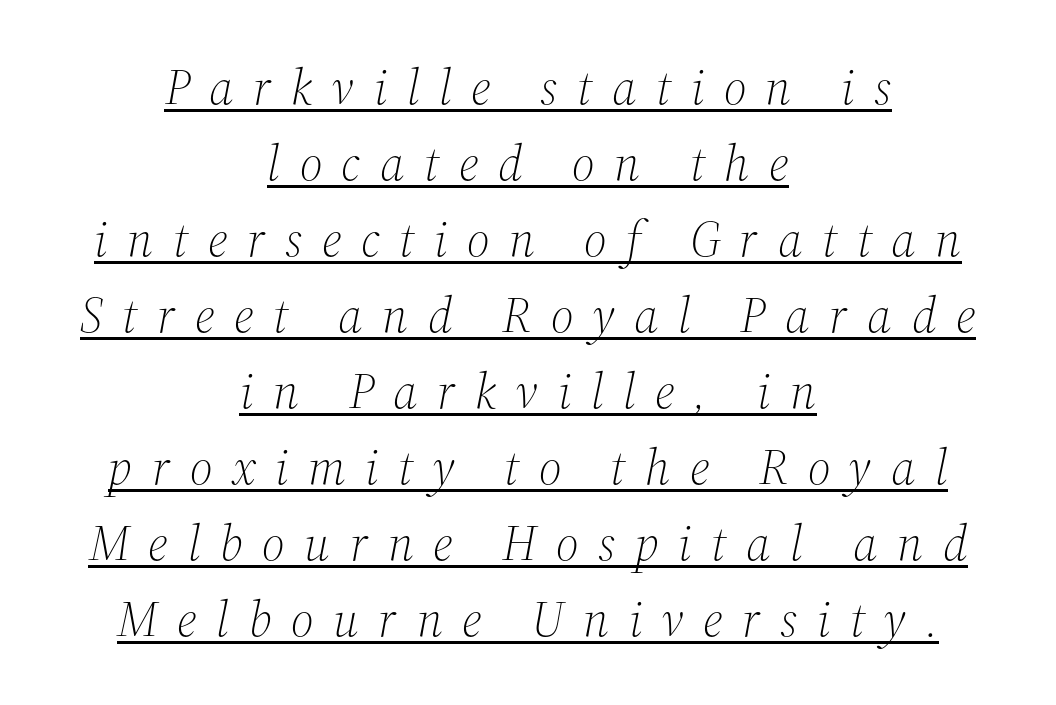
These lines are rendered in a variable-pitch font. The rendered words wear a rule along their underside. Letter spacing: wide. Visually the block forms a symmetrical silhouette, jagged on both flanks.
